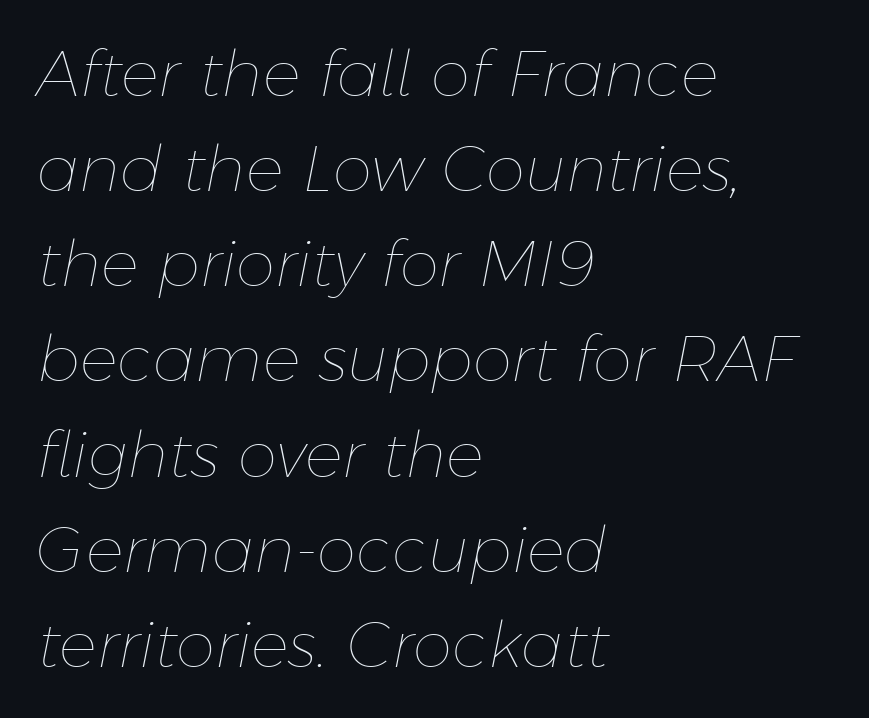
The block of text has a typical density, with ordinary space between rows. The rendering uses natural spacing where letterforms have individual widths. The letters sit at their default tracking, neither squeezed nor spread. The foot of each line stays bare and open.
